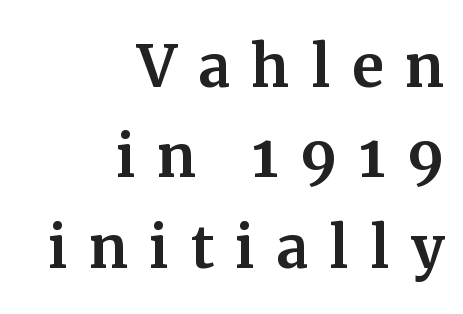
{"serif": "yes", "italic": "no", "width": "normal", "stroke_contrast": "medium", "x_height": "medium", "monospaced": "no", "underline": "no", "align": "right", "line_spacing_ratio": 1.16, "letter_spacing": "wide", "letter_spacing_em": 0.27, "glyph_px": 78}
